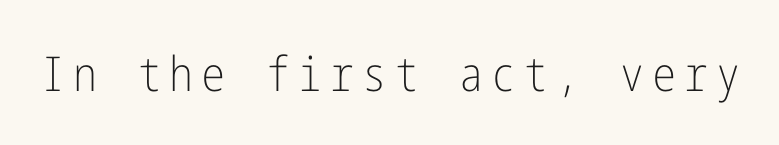
The lettering holds an erect, upright posture throughout. The text was rendered using a sans face with plain stroke endings. Honestly, there is no underline to notice here at all. The font sits on the lighter half of the weight spectrum, regular included.
